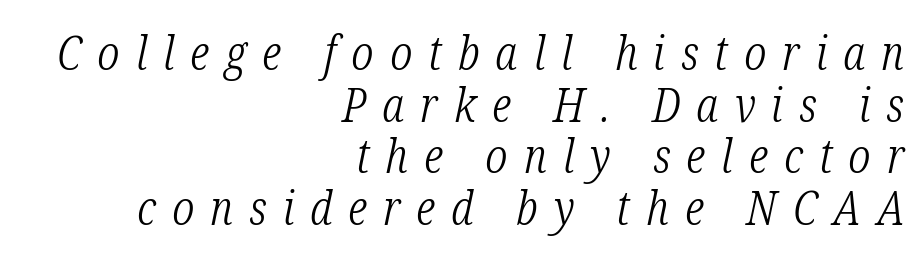
Q: Is the text bold? A: No.
Q: Is the text italic (slanted)? A: Yes, it leans right by about 12 degrees.
Q: Is the typeface a serif or a sans-serif typeface? A: Serif.
Q: Is the text underlined? A: No.
Q: How is the paragraph aligned? A: Right-aligned.
Q: Is the spacing between letters normal or unusually wide? A: Unusually wide.
Q: Is the spacing between lines tight, normal or loose? A: Tight.
Q: Width (condensed, normal, or wide)? A: Condensed.
Q: Stroke contrast? A: Low.
Q: x-height? A: Medium.
Q: Monospaced? A: No.
